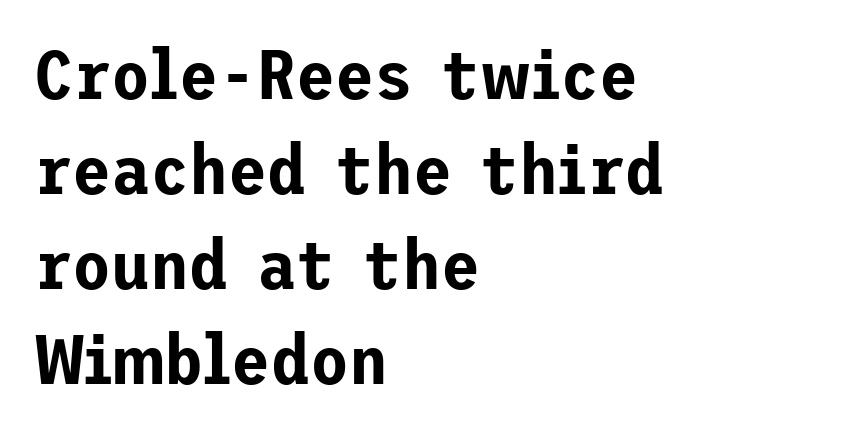
The image shows 71 px sans-serif type, upright; set left-aligned, normal line spacing (1.34x), normal letter spacing, not underlined; low stroke contrast and a medium x-height.
